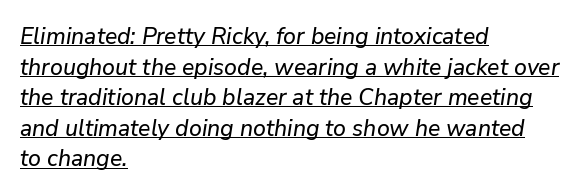
The image shows 23 px text type, italic (leaning right); set left-aligned, normal line spacing (1.33x), normal letter spacing, underlined.
